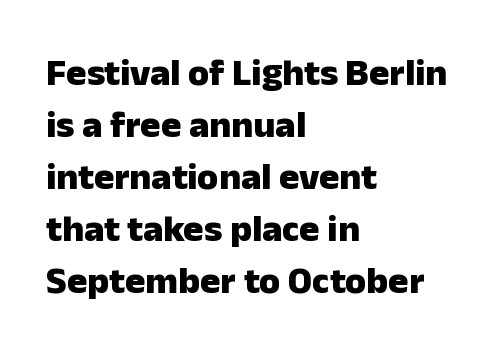
In terms of leading, this rendering sits right in the middle. The glyphs are unaccompanied by any horizontal stroke below them. The glyphs in this specimen are sans serif. Character widths vary here, with narrow letters taking less room than wide ones.
